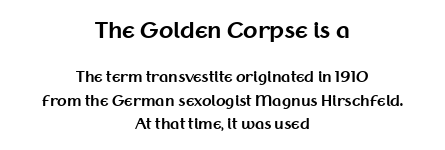
{"italic": "no", "bold": "yes", "underline": "no", "align": "center", "line_spacing": "normal", "line_spacing_ratio": 1.65, "letter_spacing": "normal", "letter_spacing_em": 0.0, "larger_block": "first", "size_ratio": 1.5, "glyph_px": 21}
